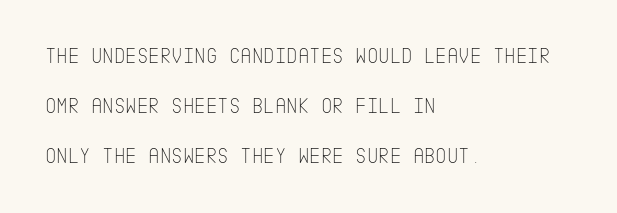
The font sits on the lighter half of the weight spectrum, regular included. The zone under the glyphs is completely vacant. This sample uses an upright cut, with every glyph sitting square on the baseline. Short note: letters normally spaced. Reading down the column, the eye jumps a long way to each next line. The passage is arranged the way most books set body copy — flush left.
